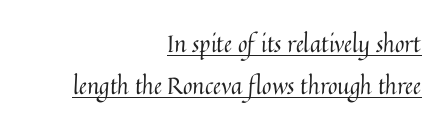
Q: Is the text bold? A: No.
Q: Is the text italic (slanted)? A: Yes.
Q: Is the text underlined? A: Yes.
Q: How is the paragraph aligned? A: Right-aligned.
Q: Is the spacing between letters normal or unusually wide? A: Normal.
